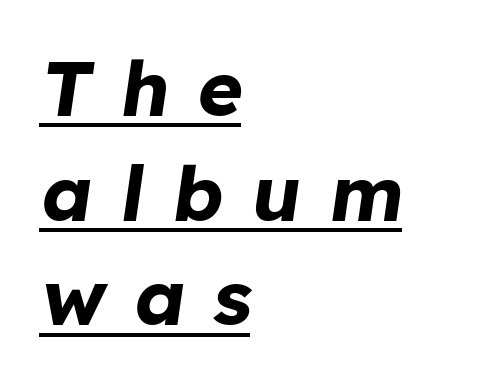
{"italic": "yes", "lean": "right", "slant_degrees": 8, "bold": "yes", "weight": "bold", "width": "normal", "stroke_contrast": "low", "x_height": "medium", "monospaced": "no", "underline": "yes", "align": "left", "line_spacing": "normal", "line_spacing_ratio": 1.36, "letter_spacing": "wide", "letter_spacing_em": 0.37, "glyph_px": 77}
